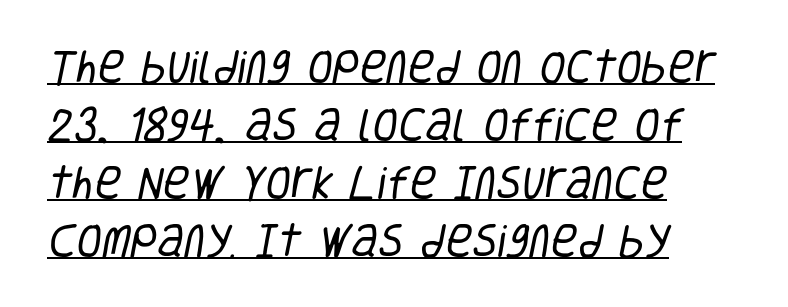
The image shows 37 px regular-weight, condensed sans-serif type; set left-aligned, normal line spacing (1.57x), normal letter spacing, underlined; low stroke contrast and a large x-height.
